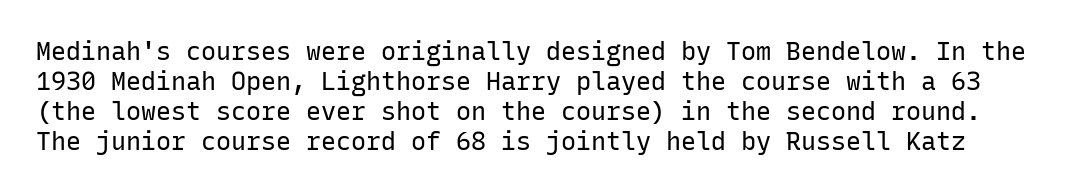
{"italic": "no", "bold": "no", "underline": "no", "line_spacing_ratio": 1.2, "letter_spacing": "normal", "letter_spacing_em": 0.0, "glyph_px": 25}
